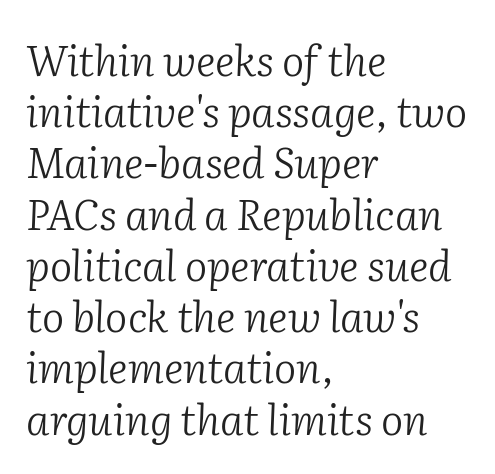
The image shows 42 px light serif type, italic (leaning right); set left-aligned, line spacing 1.22x, normal letter spacing, not underlined; low stroke contrast and a medium x-height.
